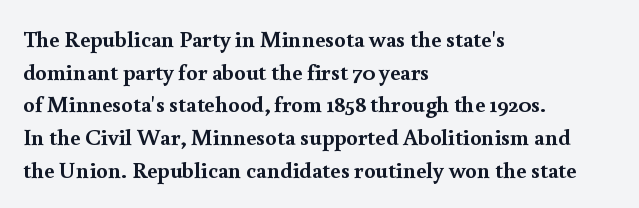
{"italic": "no", "bold": "yes", "underline": "no", "align": "left", "line_spacing": "normal", "line_spacing_ratio": 1.42, "letter_spacing": "normal", "letter_spacing_em": 0.0, "glyph_px": 23}
